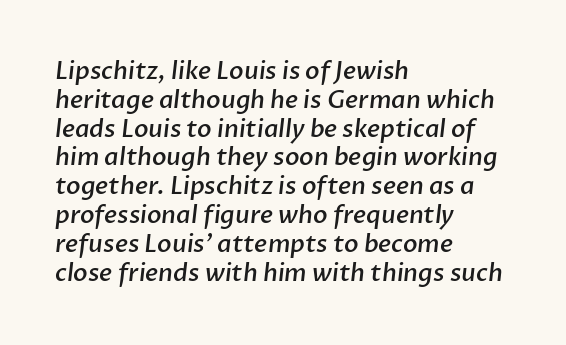
The image shows 24 px text type; set left-aligned, line spacing 1.2x, normal letter spacing, not underlined.
